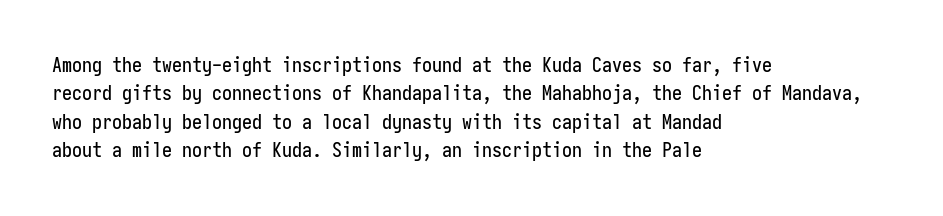
Reading down the block, your eye returns to a fixed left position each line. What stands out about the letter spacing? Nothing — it is the standard amount. The specimen reads as upright at a glance. The designer left line spacing at the default.
